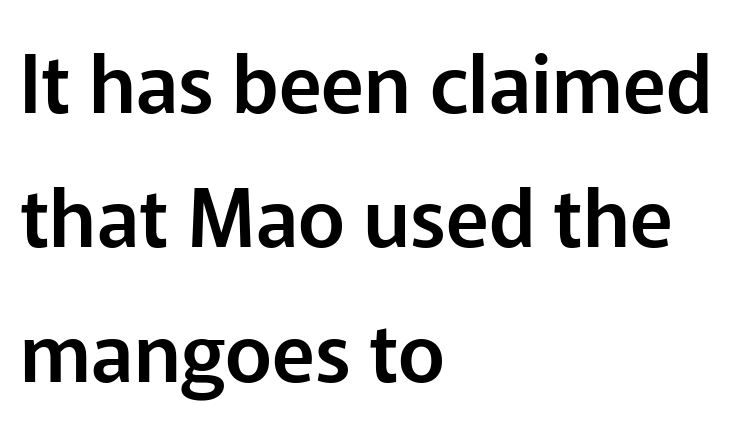
{"serif": "no", "italic": "no", "width": "normal", "stroke_contrast": "low", "x_height": "medium", "monospaced": "no", "underline": "no", "align": "left", "line_spacing": "normal", "line_spacing_ratio": 1.68, "letter_spacing": "normal", "letter_spacing_em": 0.0, "glyph_px": 80}
